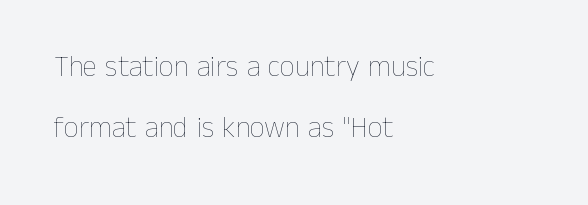
{"italic": "no", "bold": "no", "weight": "thin", "width": "normal", "stroke_contrast": "low", "x_height": "medium", "monospaced": "no", "underline": "no", "align": "left", "line_spacing": "loose", "line_spacing_ratio": 2.1, "letter_spacing": "normal", "letter_spacing_em": 0.0, "glyph_px": 29}
